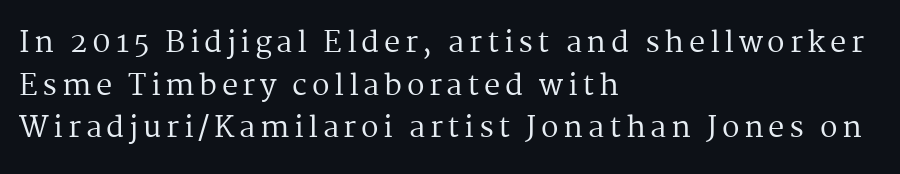
The image shows 29 px regular-weight serif type, upright; set left-aligned, normal line spacing (1.47x), not underlined; medium stroke contrast and a medium x-height.
